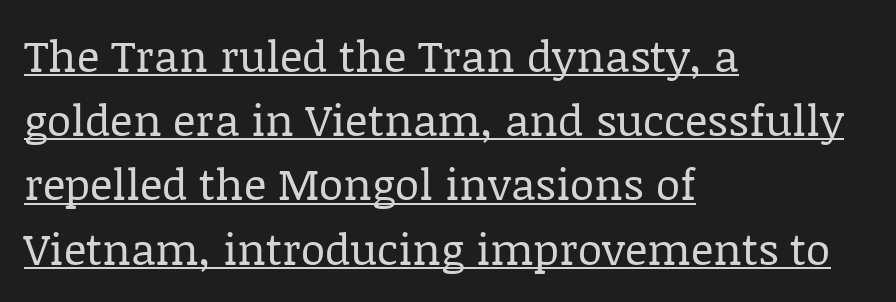
Q: Is the text bold? A: No.
Q: Is the text italic (slanted)? A: No, it is upright.
Q: Is the typeface a serif or a sans-serif typeface? A: Serif.
Q: Is the text underlined? A: Yes.
Q: How is the paragraph aligned? A: Left-aligned.
Q: Is the spacing between letters normal or unusually wide? A: Normal.
Q: Is the spacing between lines tight, normal or loose? A: Normal.
Q: Width (condensed, normal, or wide)? A: Normal.
Q: Stroke contrast? A: Low.
Q: x-height? A: Large.
Q: Monospaced? A: No.
